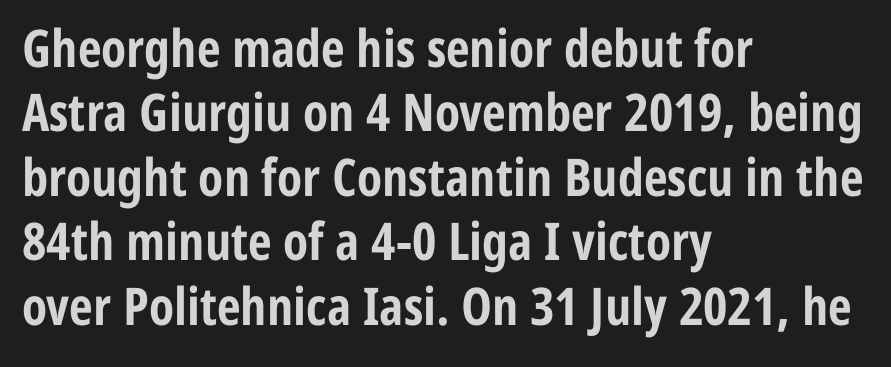
The rendering keeps characters at their native spacing. Are there feet on the stems? There aren't — it's a sans. A student would call this left alignment; a typographer would say flush left, rag right. This rendering features lettering with no underline. The rendering uses a bold face; every stroke is thick and dark. Tall strokes in this sample are plumb rather than angled.
